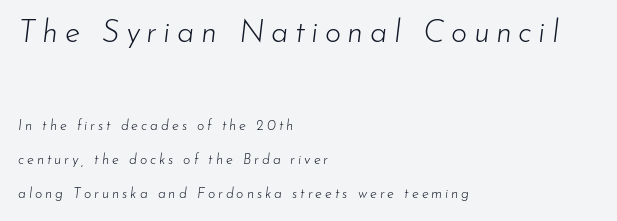
Yep, that's italic — everything's leaning. The type is letterspaced generously, with wide tracking. This block would shrink considerably if given ordinary leading; it's expanded now. Which margin do the lines hug? The left one — the right edge is uneven. The passage shown begins with its larger block and ends with its smaller one. These glyphs show unthickened strokes, regular width or finer.
